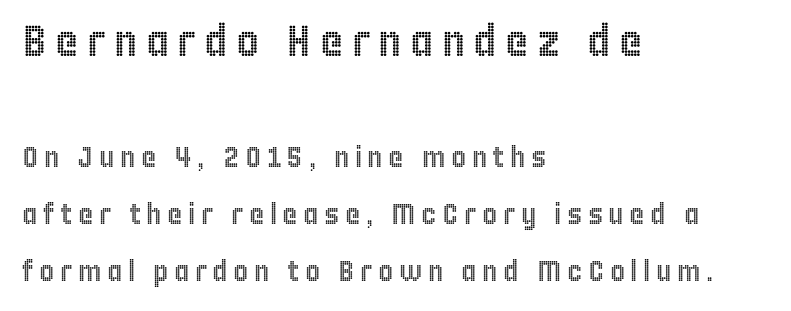
{"italic": "no", "width": "condensed", "x_height": "large", "monospaced": "no", "underline": "no", "align": "left", "line_spacing": "loose", "line_spacing_ratio": 1.97, "larger_block": "first", "size_ratio": 1.52, "glyph_px": 44}
